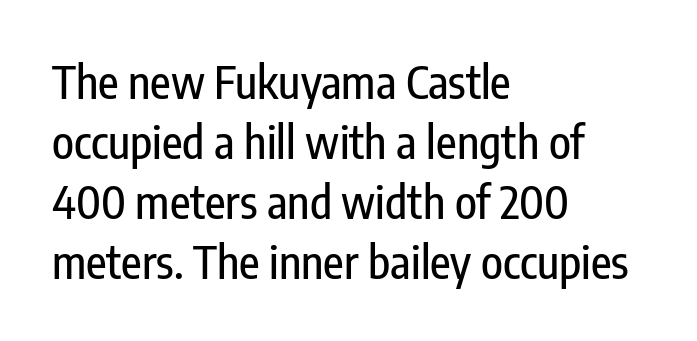
{"serif": "no", "italic": "no", "width": "condensed", "stroke_contrast": "low", "x_height": "medium", "monospaced": "no", "underline": "no", "align": "left", "line_spacing": "normal", "line_spacing_ratio": 1.33, "letter_spacing": "normal", "letter_spacing_em": 0.0, "glyph_px": 45}
